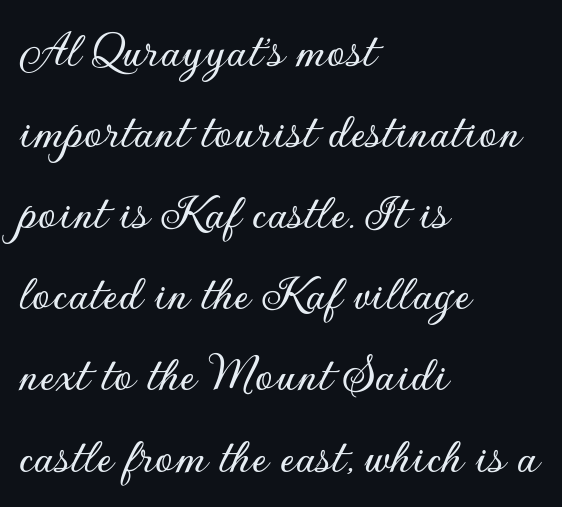
Are there feet on the stems? There aren't — it's a sans. One glance says typical: line gaps are just what's usual. Reading down the block, your eye returns to a fixed left position each line. The rendering uses natural spacing where letterforms have individual widths. Underline: absent.
